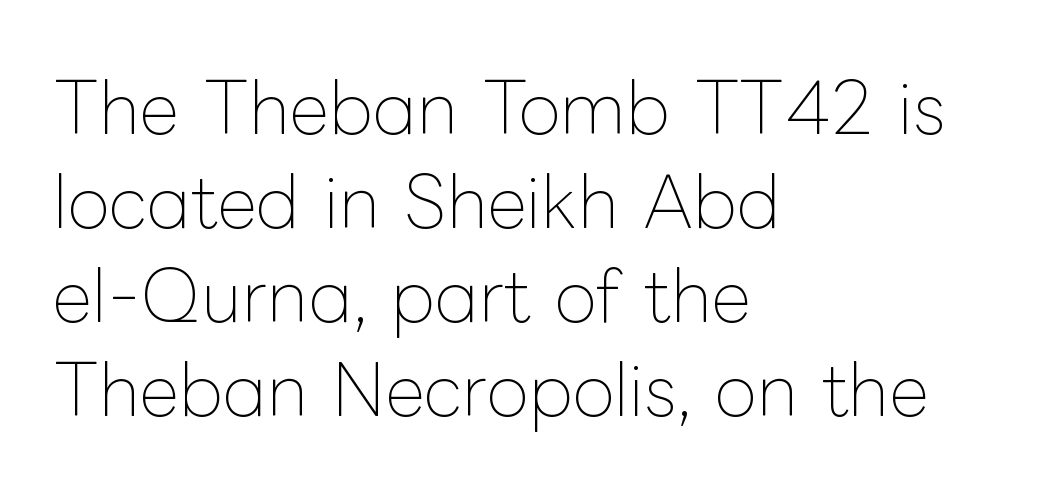
The image shows 69 px thin type, upright; set left-aligned, normal line spacing (1.36x), normal letter spacing, not underlined; low stroke contrast and a medium x-height.
